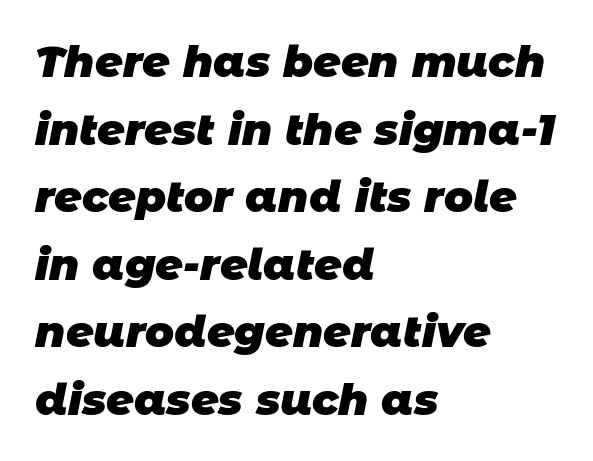
{"serif": "no", "bold": "yes", "weight": "heavy", "width": "normal", "stroke_contrast": "low", "x_height": "large", "monospaced": "no", "underline": "no", "align": "left", "line_spacing": "normal", "line_spacing_ratio": 1.57, "letter_spacing": "normal", "letter_spacing_em": 0.0, "glyph_px": 43}
